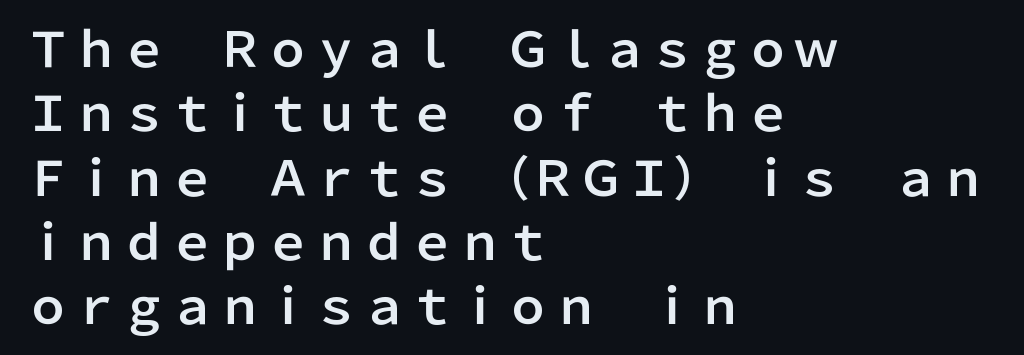
Q: Is the text italic (slanted)? A: No, it is upright.
Q: Is the typeface a serif or a sans-serif typeface? A: Sans-serif.
Q: Is the text underlined? A: No.
Q: How is the paragraph aligned? A: Left-aligned.
Q: Is the spacing between letters normal or unusually wide? A: Normal.
Q: Is the spacing between lines tight, normal or loose? A: Normal.
Q: Width (condensed, normal, or wide)? A: Normal.
Q: Stroke contrast? A: Low.
Q: x-height? A: Medium.
Q: Monospaced? A: No.
